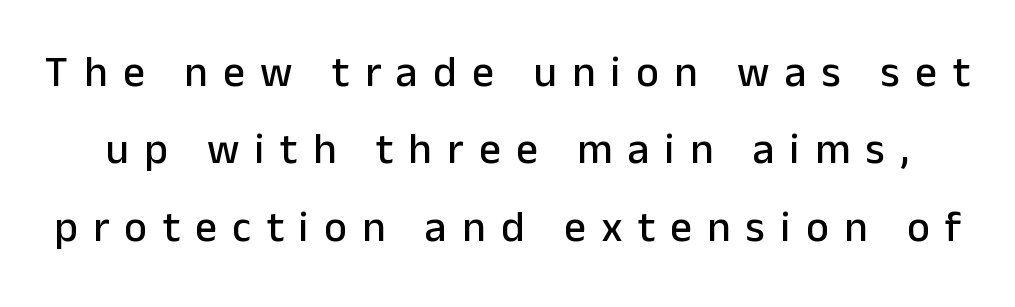
{"serif": "no", "italic": "no", "width": "normal", "stroke_contrast": "low", "x_height": "medium", "monospaced": "no", "underline": "no", "line_spacing_ratio": 1.8, "letter_spacing": "wide", "letter_spacing_em": 0.36, "glyph_px": 43}
